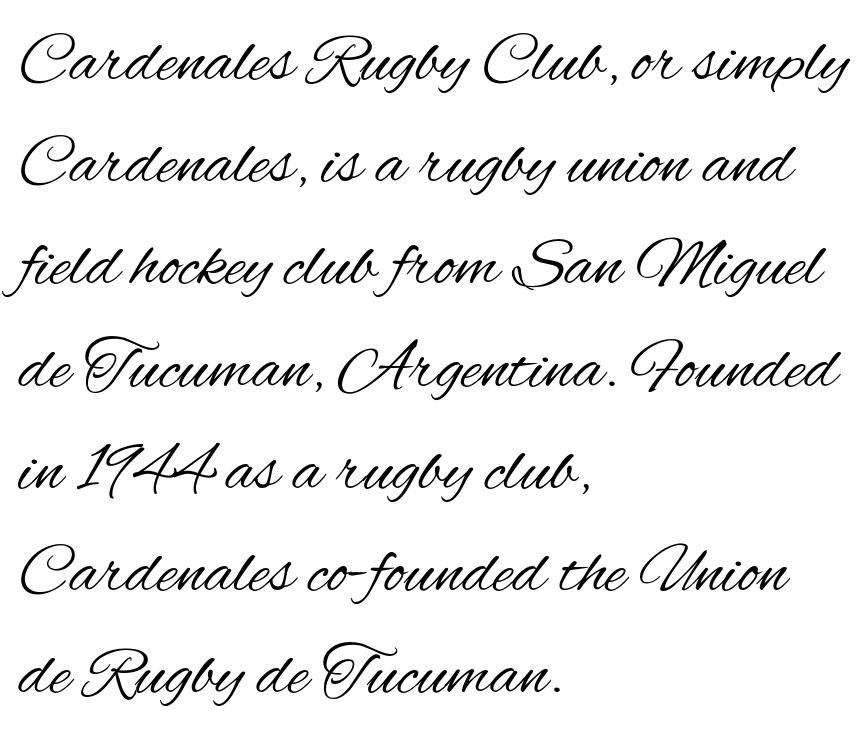
Q: Is the text bold? A: No.
Q: Is the text italic (slanted)? A: Yes.
Q: Is the typeface a serif or a sans-serif typeface? A: Sans-serif.
Q: Is the text underlined? A: No.
Q: How is the paragraph aligned? A: Left-aligned.
Q: Is the spacing between letters normal or unusually wide? A: Normal.
Q: Is the spacing between lines tight, normal or loose? A: Normal.
Q: Width (condensed, normal, or wide)? A: Condensed.
Q: Stroke contrast? A: Medium.
Q: x-height? A: Small.
Q: Monospaced? A: No.
